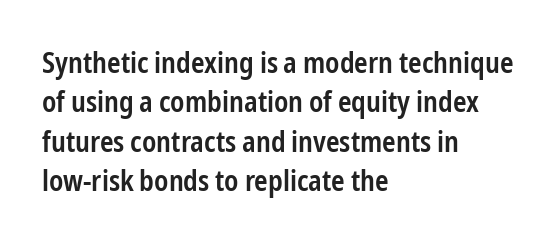
The image shows 29 px semibold, condensed sans-serif type, upright; set left-aligned, normal line spacing (1.36x), normal letter spacing, not underlined; low stroke contrast and a medium x-height.
